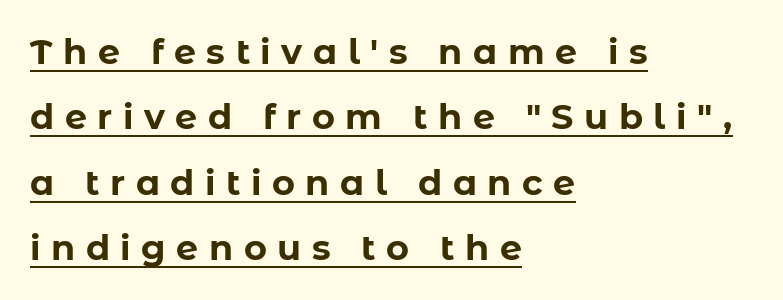
The image shows 35 px bold sans-serif type, upright; set left-aligned, line spacing 1.87x, unusually wide letter spacing (+0.3 em), underlined; low stroke contrast and a medium x-height.
